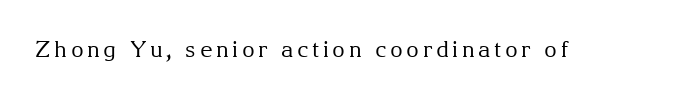
The image shows 22 px text type, upright; set not underlined.
